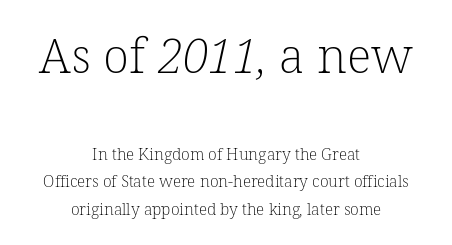
The image shows 48 px light serif type; set centered, line spacing 1.72x, normal letter spacing, not underlined; the first (top) block is 3.0x larger; low stroke contrast and a medium x-height.
